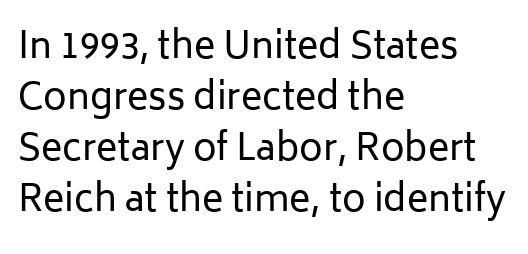
{"serif": "no", "italic": "no", "bold": "no", "weight": "regular", "width": "normal", "stroke_contrast": "low", "x_height": "medium", "monospaced": "no", "underline": "no", "align": "left", "line_spacing": "normal", "line_spacing_ratio": 1.42, "letter_spacing": "normal", "letter_spacing_em": 0.0, "glyph_px": 36}
